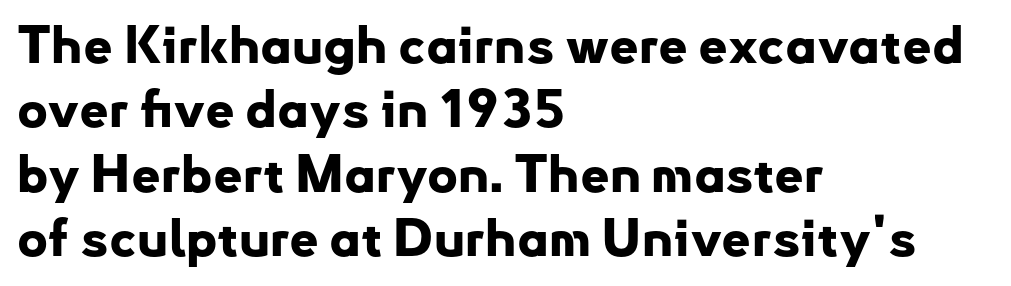
The image shows 52 px bold sans-serif type, upright; set left-aligned, line spacing 1.24x, normal letter spacing, not underlined; low stroke contrast and a small x-height.
